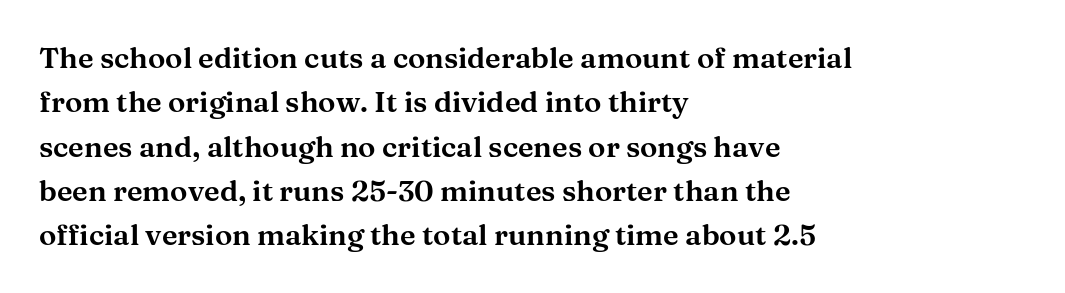
The image shows 29 px wide serif type, upright; set left-aligned, normal line spacing (1.53x), normal letter spacing, not underlined; medium stroke contrast and a medium x-height.
